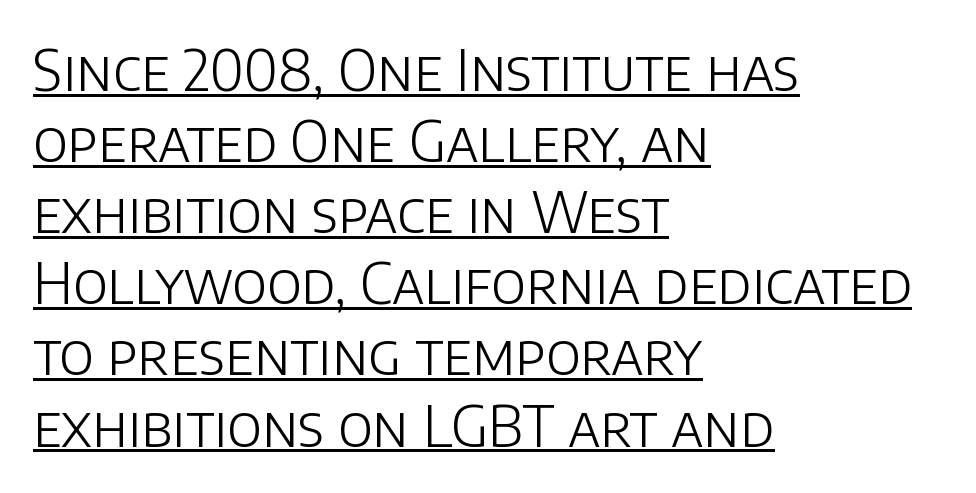
Q: Is the text bold? A: No.
Q: Is the text italic (slanted)? A: No, it is upright.
Q: Is the typeface a serif or a sans-serif typeface? A: Sans-serif.
Q: Is the text underlined? A: Yes.
Q: How is the paragraph aligned? A: Left-aligned.
Q: Is the spacing between letters normal or unusually wide? A: Normal.
Q: Is the spacing between lines tight, normal or loose? A: Normal.
Q: Width (condensed, normal, or wide)? A: Normal.
Q: Stroke contrast? A: Low.
Q: x-height? A: Large.
Q: Monospaced? A: No.
